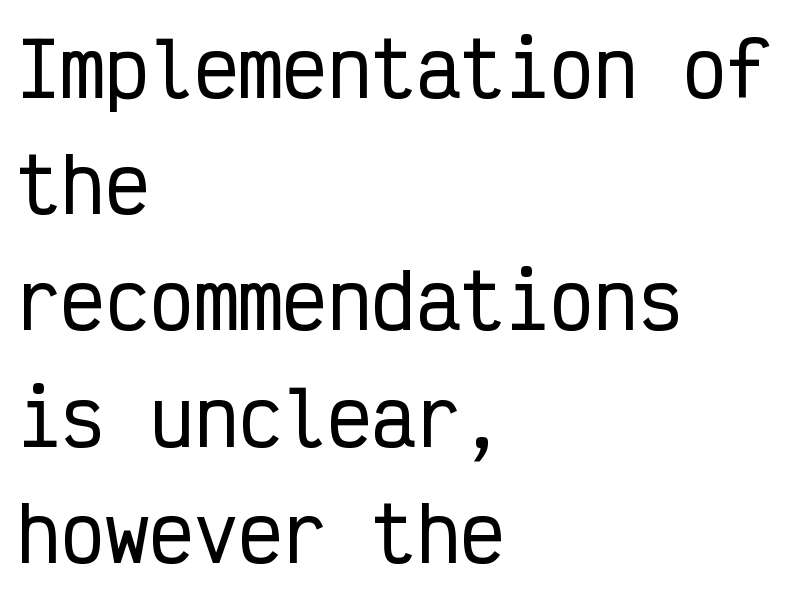
The image shows 74 px condensed sans-serif type, upright, monospaced; set left-aligned, normal line spacing (1.57x), normal letter spacing, not underlined; low stroke contrast and a medium x-height.
